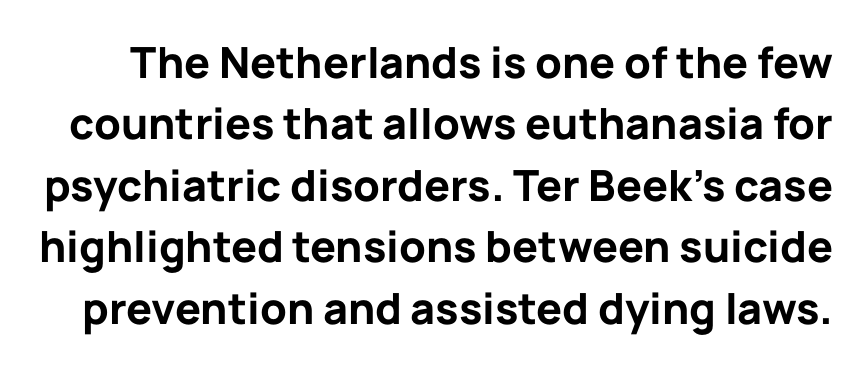
Posture: vertical. The rendering shows plain stroke endings on the letterforms — a sans-serif design. How heavy is the stroke? Heavy — this is a bold. Character widths vary here, with narrow letters taking less room than wide ones. The rendering keeps characters at their native spacing. This sample keeps an unexceptional amount of space between lines.
